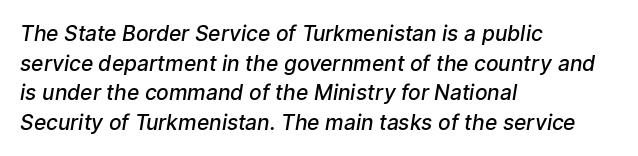
Set as a demibold, roughly 600 on the weight scale. All the whitespace from short lines collects on the right. Honestly, the letter spacing is just normal — you wouldn't notice it. The foot of each line stays bare and open.
